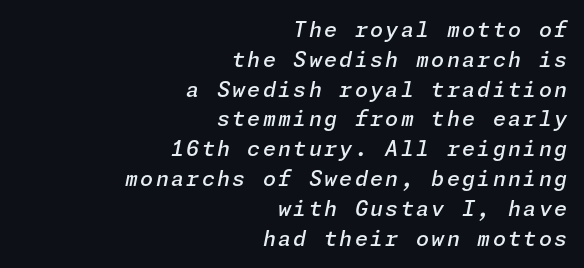
The paragraph shown leans on its right margin. How heavy is the stroke? Medium-heavy — a semibold, shy of bold. Students, observe: this is what conventionally led text looks like. In terms of posture, this sample is oblique.
